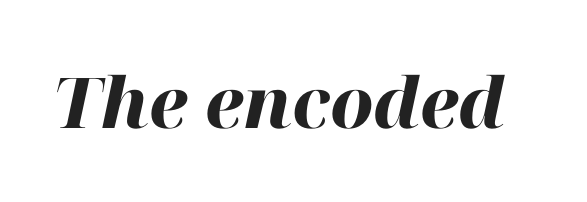
Plenty of ink on the page — the face is bold. The tracking reads as untouched default to a designer's eye. The letters advance in unequal steps, a hallmark of proportional type. Words float on clear page, feet unadorned. Slanted lettering throughout.
